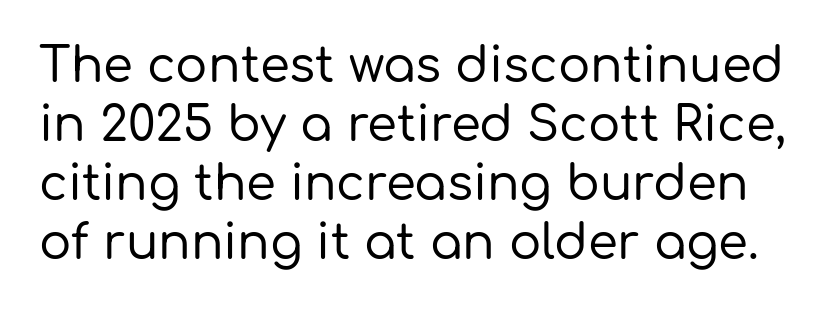
Caption: standard tracking, unaltered. The passage shown is typed in a proportional face where columns would drift. Descender tails drop into unmarked territory. If you drew a line through each stem, it would be perfectly vertical.
